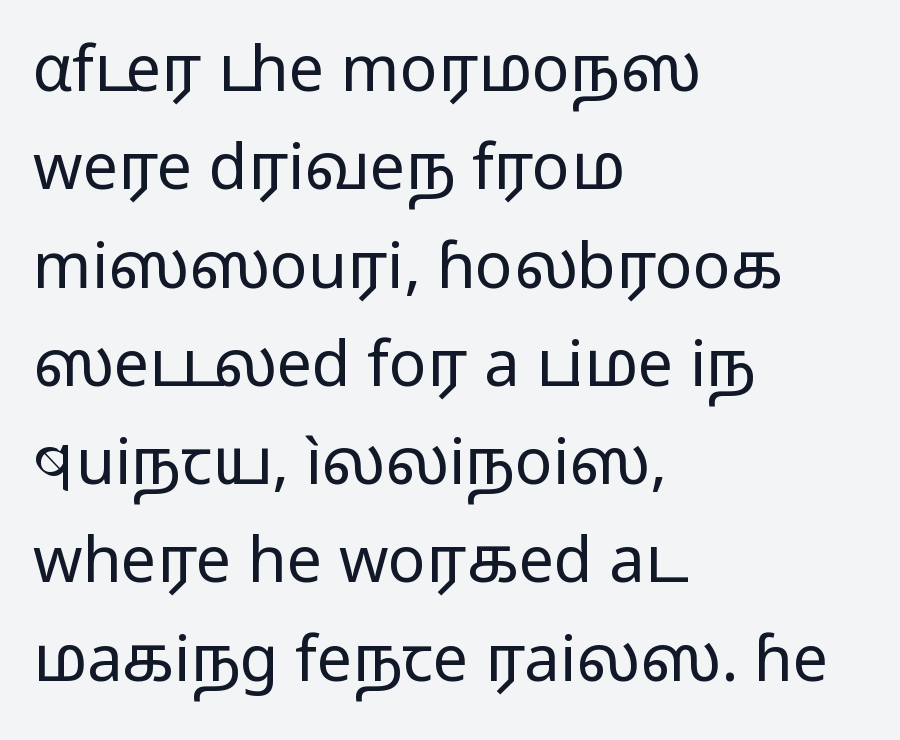
Proportional: the letters do not fall into vertical columns. Descender tails drop into unmarked territory. Every row of glyphs begins at an identical x-position on the left. A typesetter would call this leading conventional body-copy spacing. Observe the absence of serifs on each vertical stroke in this sample. Summary of weight: not heavy and not bold.
